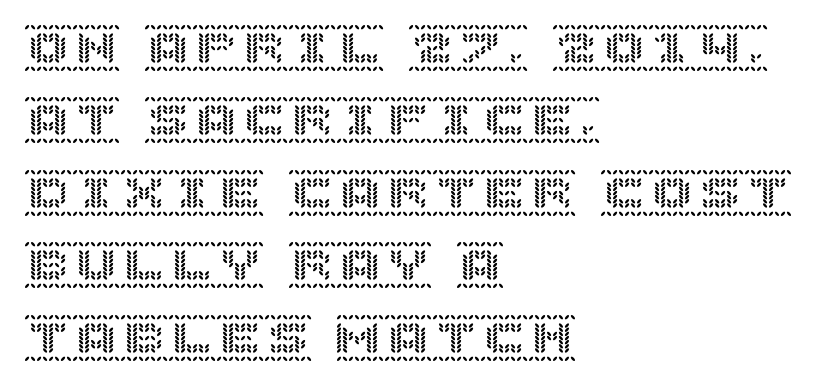
The image shows 48 px text type, upright; set left-aligned, normal line spacing (1.51x), normal letter spacing, not underlined; a large x-height.
